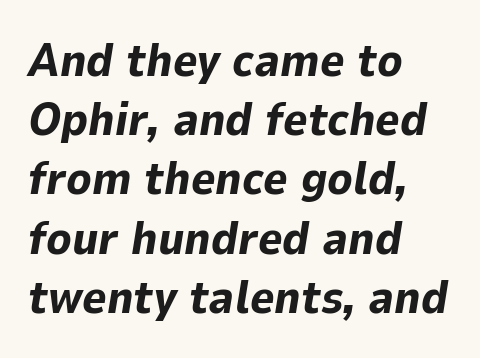
Any mark beneath the type? The region is blank. What stands out about the letter spacing? Nothing — it is the standard amount. Successive baselines arrive at the customary interval. Every character sits at an angle, as italics do.
